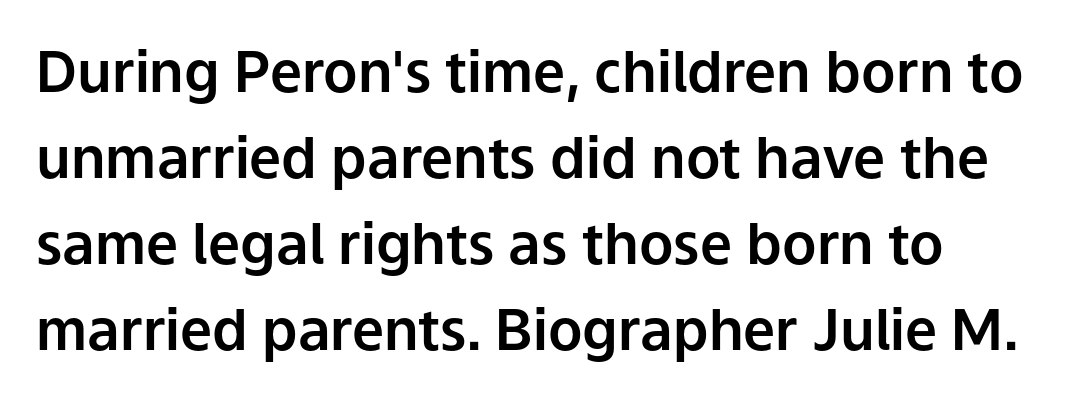
The image shows 57 px sans-serif type, upright; set left-aligned, normal line spacing (1.51x), normal letter spacing, not underlined; low stroke contrast and a medium x-height.
